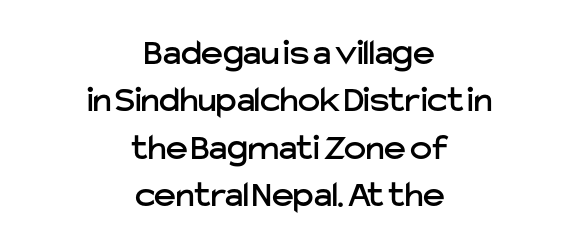
Do the characters align in a grid? No, the font is proportional. What kind of face is this? One without serifs — a sans. Baseline-to-baseline distance is the conventional proportion of letter height. The passage is arranged like a title page — every line centered.
